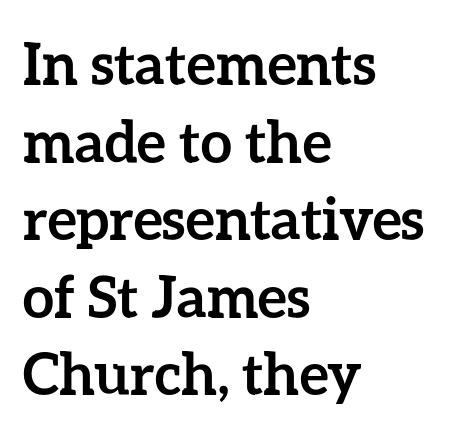
The image shows 57 px semibold type, upright; set left-aligned, normal line spacing (1.36x), normal letter spacing, not underlined; low stroke contrast and a medium x-height.
